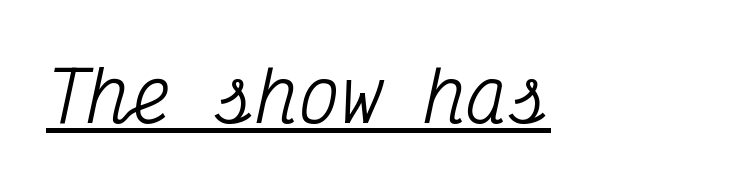
{"serif": "yes", "italic": "yes", "lean": "right", "slant_degrees": 12, "width": "condensed", "stroke_contrast": "medium", "x_height": "medium", "monospaced": "yes", "underline": "yes", "letter_spacing": "normal", "letter_spacing_em": 0.0, "glyph_px": 70}
